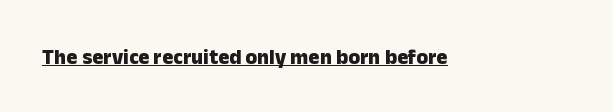
Emphasis is given by a line drawn under the lettering. Weight: bold. Honestly, the letter spacing is just normal — you wouldn't notice it. Is there any slant? The stems are plumb.
